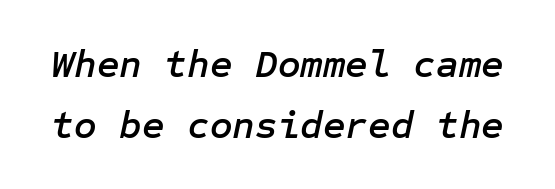
The foot of each line stays bare and open. Notice how the stems are inclined rather than vertical — that's the hallmark of italics. Observe the ordinary spacing: letters are neighbours, not strangers. Baseline-to-baseline distance is the conventional proportion of letter height.
